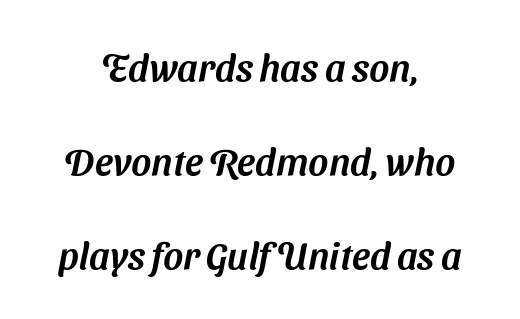
{"serif": "no", "width": "normal", "stroke_contrast": "medium", "x_height": "medium", "monospaced": "no", "underline": "no", "align": "center", "line_spacing": "loose", "line_spacing_ratio": 2.48, "letter_spacing": "normal", "letter_spacing_em": 0.0, "glyph_px": 38}
